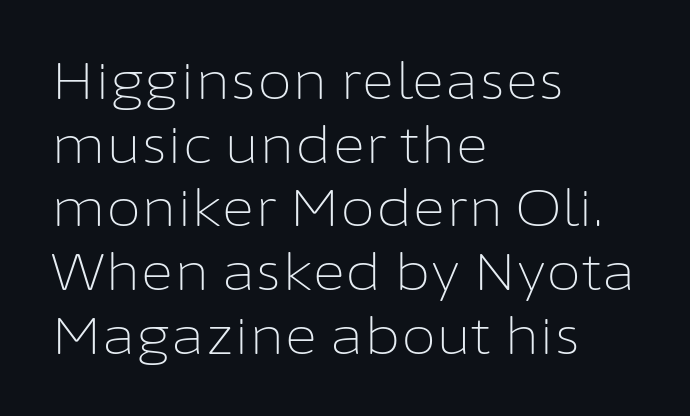
The image shows 51 px light sans-serif type, upright; set left-aligned, normal line spacing (1.25x), normal letter spacing, not underlined; low stroke contrast and a medium x-height.
